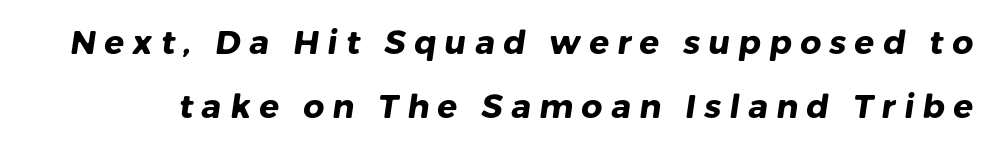
Q: Is the text bold? A: Yes.
Q: Is the typeface a serif or a sans-serif typeface? A: Sans-serif.
Q: Is the text underlined? A: No.
Q: Is the spacing between letters normal or unusually wide? A: Unusually wide.
Q: Is the spacing between lines tight, normal or loose? A: Loose.
Q: Width (condensed, normal, or wide)? A: Normal.
Q: Stroke contrast? A: Low.
Q: x-height? A: Medium.
Q: Monospaced? A: No.
